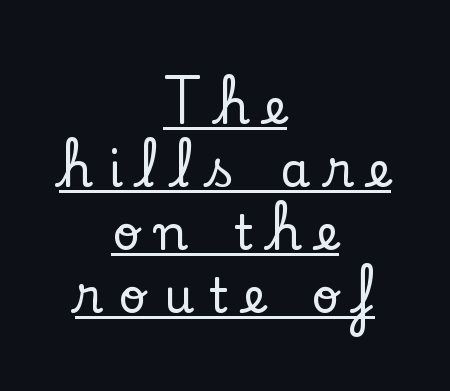
{"italic": "no", "width": "normal", "stroke_contrast": "low", "x_height": "small", "monospaced": "no", "underline": "yes", "align": "center", "line_spacing": "normal", "line_spacing_ratio": 1.31, "letter_spacing": "wide", "letter_spacing_em": 0.33, "glyph_px": 48}
